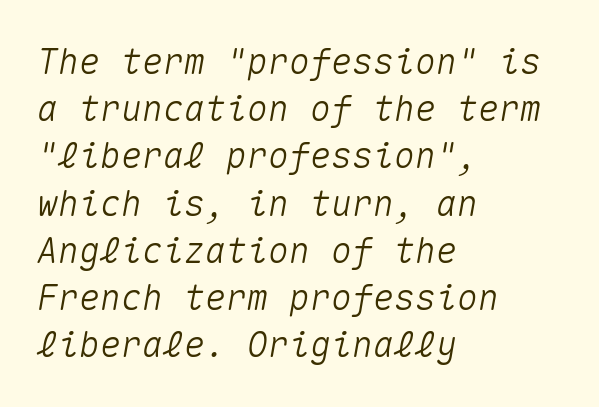
Q: Is the text italic (slanted)? A: Yes, it leans right by about 10 degrees.
Q: Is the text underlined? A: No.
Q: How is the paragraph aligned? A: Left-aligned.
Q: Is the spacing between letters normal or unusually wide? A: Normal.
Q: Is the spacing between lines tight, normal or loose? A: Normal.
Q: Width (condensed, normal, or wide)? A: Normal.
Q: Stroke contrast? A: Medium.
Q: x-height? A: Medium.
Q: Monospaced? A: Yes.
